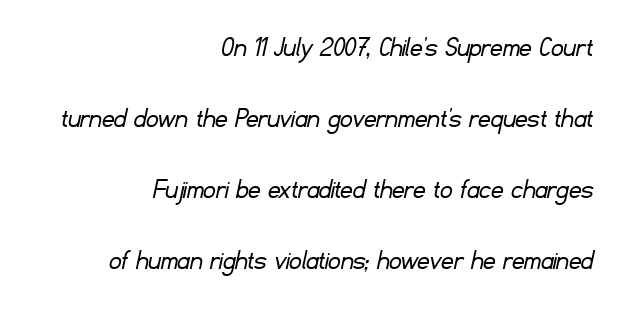
Q: Is the text bold? A: No.
Q: Is the typeface a serif or a sans-serif typeface? A: Sans-serif.
Q: Is the text underlined? A: No.
Q: How is the paragraph aligned? A: Right-aligned.
Q: Is the spacing between letters normal or unusually wide? A: Normal.
Q: Is the spacing between lines tight, normal or loose? A: Loose.
Q: Width (condensed, normal, or wide)? A: Normal.
Q: Stroke contrast? A: Low.
Q: x-height? A: Small.
Q: Monospaced? A: No.
